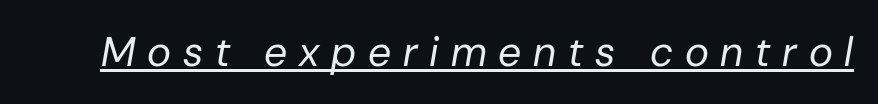
{"italic": "yes", "lean": "right", "slant_degrees": 10, "bold": "no", "weight": "regular", "width": "normal", "stroke_contrast": "low", "x_height": "medium", "monospaced": "no", "underline": "yes", "letter_spacing": "wide", "letter_spacing_em": 0.29, "glyph_px": 41}
